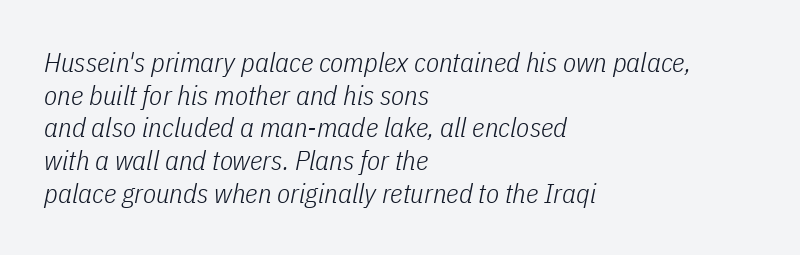
Every row of glyphs begins at an identical x-position on the left. Emphasis-style slanted type is in use. The glyphs are unaccompanied by any horizontal stroke below them. No extra ink here — the face is not bold. The passage shown has conventional tracking throughout.
